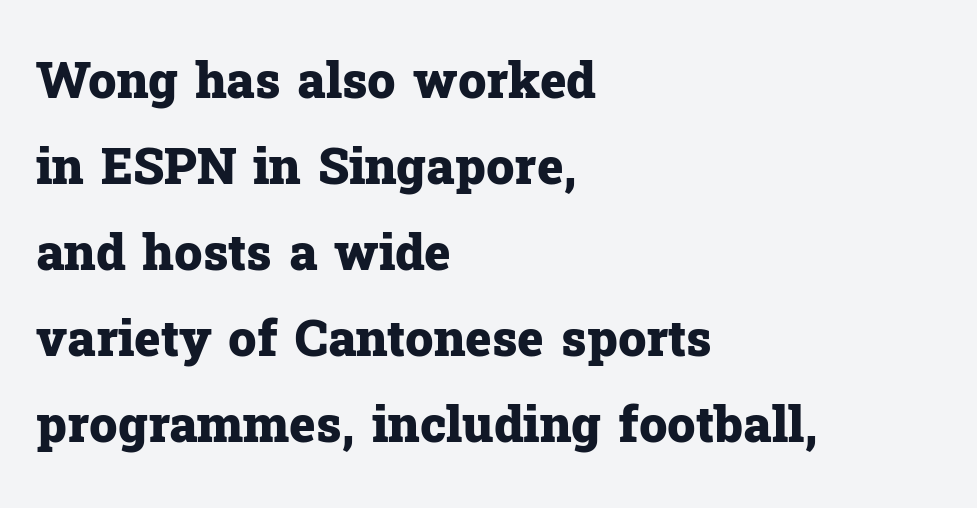
Is there any slant? The stems are plumb. Anything drawn beneath the words? Only blank space. This sample has the flowing, uneven cadence of proportional lettering. The typesetting leans heavy: a genuine bold. Font category for this specimen: serif.
